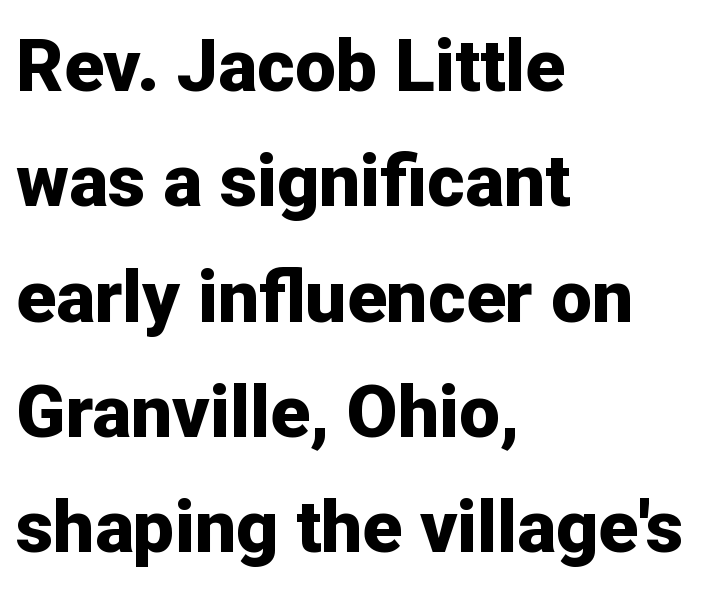
Q: Is the text bold? A: Yes.
Q: Is the text italic (slanted)? A: No, it is upright.
Q: Is the typeface a serif or a sans-serif typeface? A: Sans-serif.
Q: Is the text underlined? A: No.
Q: How is the paragraph aligned? A: Left-aligned.
Q: Is the spacing between letters normal or unusually wide? A: Normal.
Q: Is the spacing between lines tight, normal or loose? A: Normal.
Q: Width (condensed, normal, or wide)? A: Normal.
Q: Stroke contrast? A: Low.
Q: x-height? A: Medium.
Q: Monospaced? A: No.
